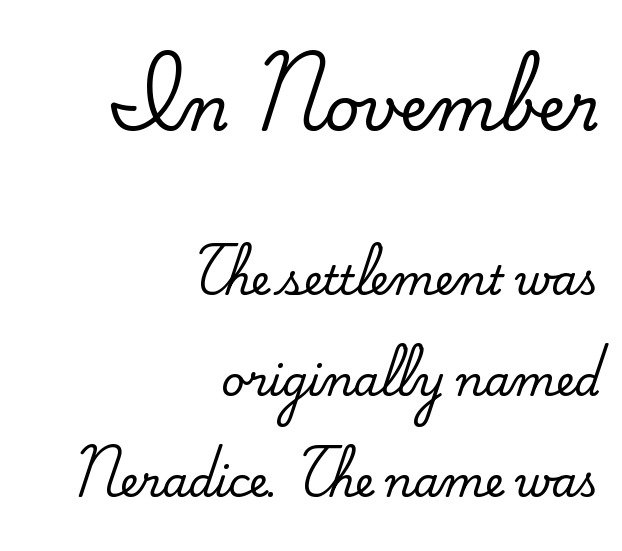
Q: Is the text italic (slanted)? A: Yes.
Q: Is the typeface a serif or a sans-serif typeface? A: Serif.
Q: Is the text underlined? A: No.
Q: How is the paragraph aligned? A: Right-aligned.
Q: Is the spacing between letters normal or unusually wide? A: Normal.
Q: Is the spacing between lines tight, normal or loose? A: Loose.
Q: Which block of text is set in a larger size, the first (top) or the second (bottom)? A: The first (top) one.
Q: Width (condensed, normal, or wide)? A: Normal.
Q: Stroke contrast? A: Medium.
Q: x-height? A: Small.
Q: Monospaced? A: No.
